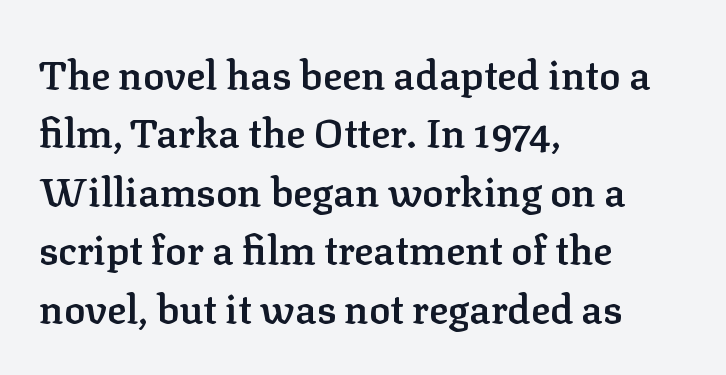
Posture: vertical. Each row of text sits above clean, open space. Line spacing here is normal. The paragraph has a hard left edge and a soft right edge. Letterform terminals end in serifs throughout the passage.
